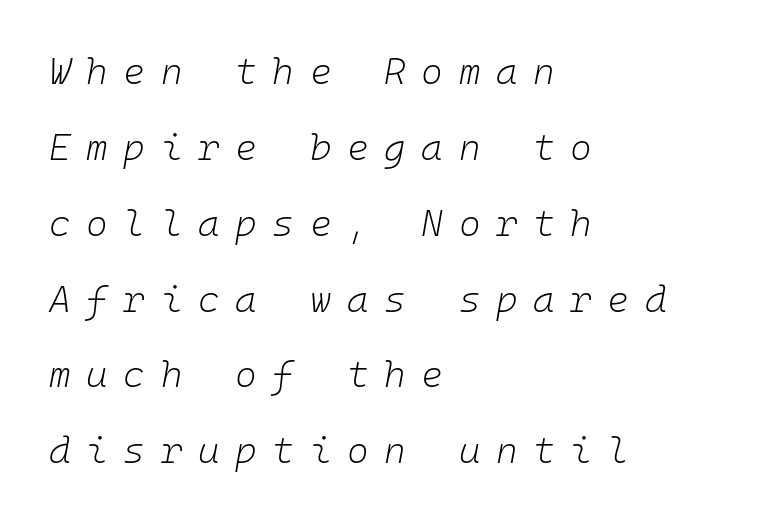
{"italic": "yes", "lean": "right", "slant_degrees": 10, "bold": "no", "weight": "light", "width": "normal", "stroke_contrast": "low", "x_height": "medium", "monospaced": "yes", "underline": "no", "align": "left", "line_spacing": "loose", "line_spacing_ratio": 2.05, "letter_spacing": "wide", "letter_spacing_em": 0.42, "glyph_px": 37}
